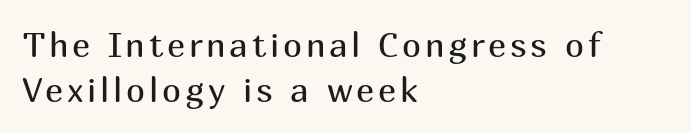
Q: Is the text bold? A: No.
Q: Is the text italic (slanted)? A: No, it is upright.
Q: Is the typeface a serif or a sans-serif typeface? A: Sans-serif.
Q: Is the text underlined? A: No.
Q: How is the paragraph aligned? A: Left-aligned.
Q: Is the spacing between lines tight, normal or loose? A: Normal.
Q: Width (condensed, normal, or wide)? A: Normal.
Q: Stroke contrast? A: Medium.
Q: x-height? A: Medium.
Q: Monospaced? A: No.
